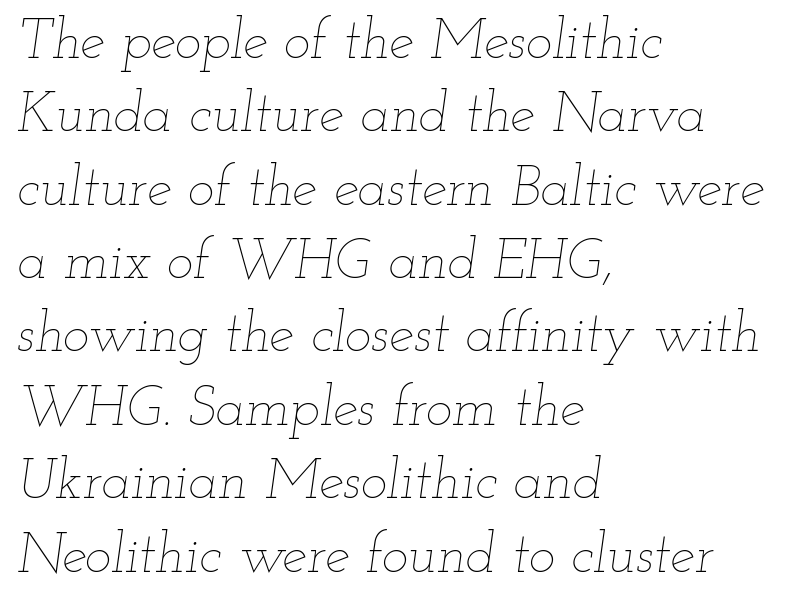
{"italic": "yes", "lean": "right", "slant_degrees": 12, "bold": "no", "weight": "thin", "width": "wide", "stroke_contrast": "low", "x_height": "small", "monospaced": "no", "underline": "no", "align": "left", "line_spacing": "normal", "line_spacing_ratio": 1.31, "letter_spacing": "normal", "letter_spacing_em": 0.0, "glyph_px": 56}
